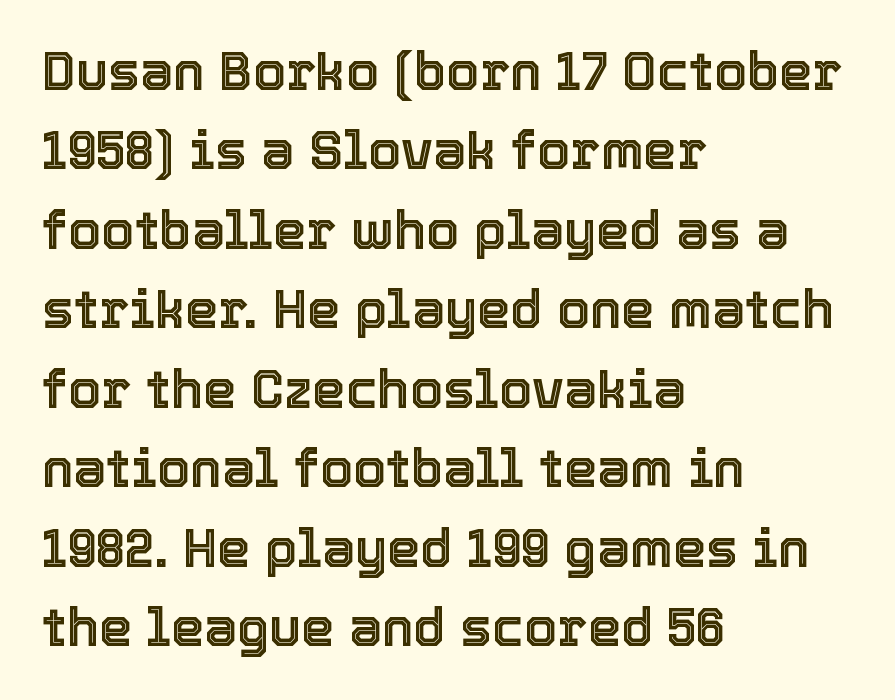
{"italic": "no", "width": "normal", "x_height": "medium", "monospaced": "no", "underline": "no", "align": "left", "line_spacing": "normal", "line_spacing_ratio": 1.5, "letter_spacing": "normal", "letter_spacing_em": 0.0, "glyph_px": 53}
